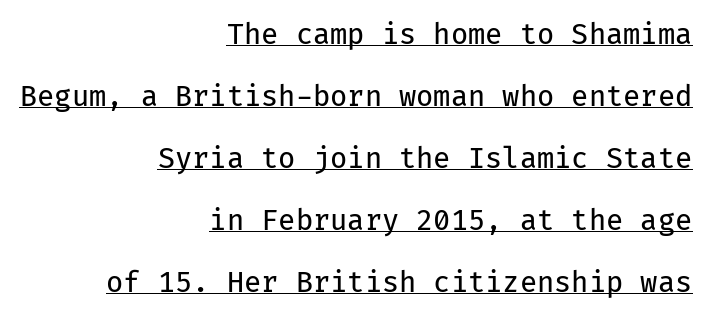
The image shows 28 px regular-weight sans-serif type, upright, monospaced; set right-aligned, loose line spacing (2.21x), normal letter spacing, underlined; low stroke contrast and a medium x-height.
